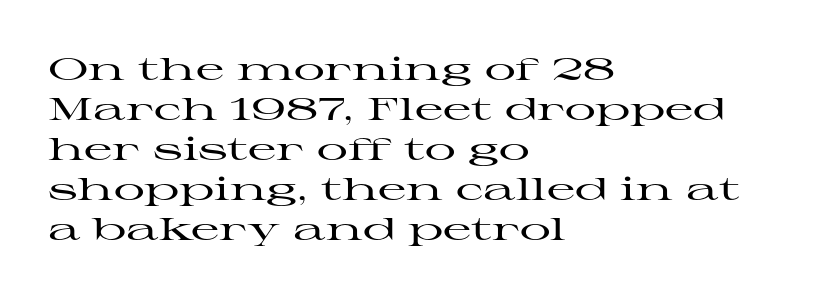
Q: Is the text italic (slanted)? A: No, it is upright.
Q: Is the typeface a serif or a sans-serif typeface? A: Serif.
Q: Is the text underlined? A: No.
Q: How is the paragraph aligned? A: Left-aligned.
Q: Is the spacing between letters normal or unusually wide? A: Normal.
Q: Is the spacing between lines tight, normal or loose? A: Normal.
Q: Width (condensed, normal, or wide)? A: Wide.
Q: Stroke contrast? A: High.
Q: x-height? A: Medium.
Q: Monospaced? A: No.
